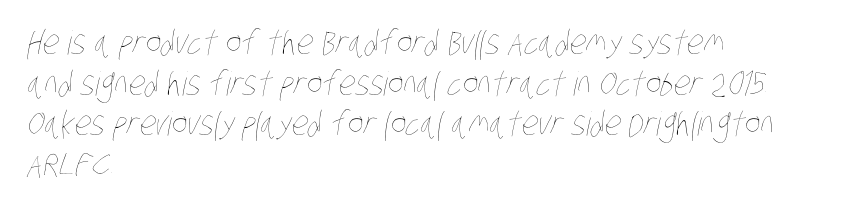
{"bold": "no", "weight": "thin", "width": "condensed", "stroke_contrast": "low", "x_height": "large", "monospaced": "no", "underline": "no", "align": "left", "line_spacing_ratio": 1.23, "letter_spacing": "normal", "letter_spacing_em": 0.0, "glyph_px": 33}
